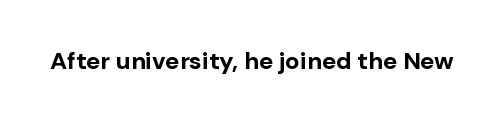
{"italic": "no", "bold": "yes", "underline": "no", "letter_spacing": "normal", "letter_spacing_em": 0.0, "glyph_px": 24}
